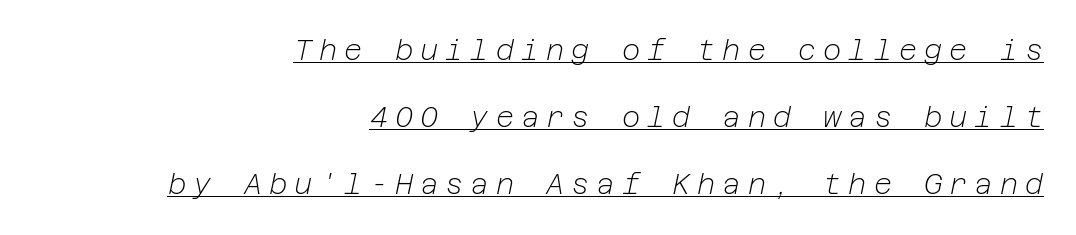
Does extra space separate the letters? Yes, quite a lot of it. Does the leading feel generous? Absolutely, it's lavish. Emphasis is given by a line drawn under the lettering. Stems here are at most as thick as an everyday book face.
